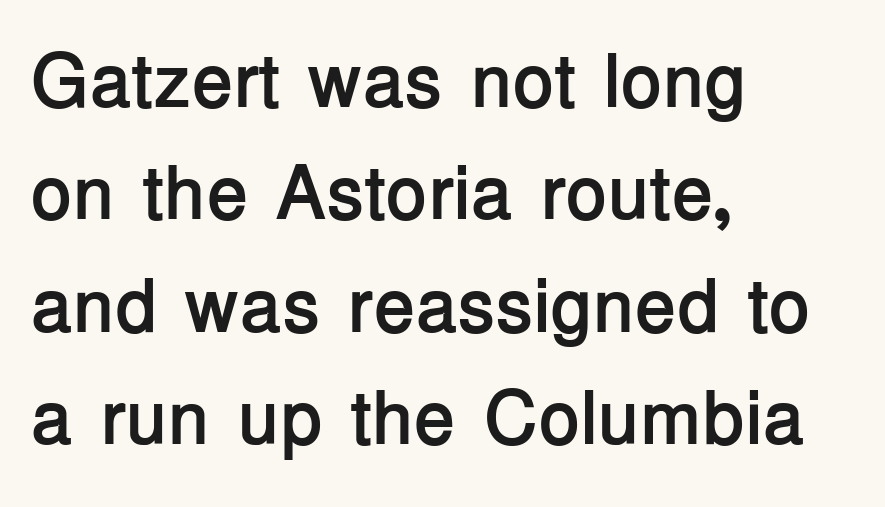
These lines are set flush left with a ragged right edge. When letters stand straight like this, we call the style roman or upright. Caption: bold face, heavy strokes. This sample has the flowing, uneven cadence of proportional lettering.
